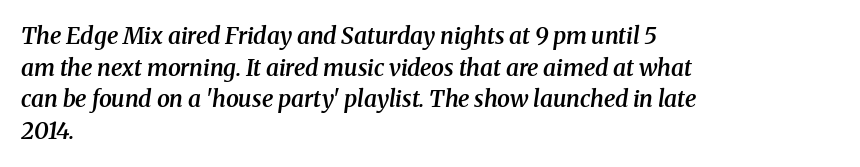
The image shows 23 px text type, italic (leaning right); set left-aligned, normal line spacing (1.37x), normal letter spacing, not underlined.
